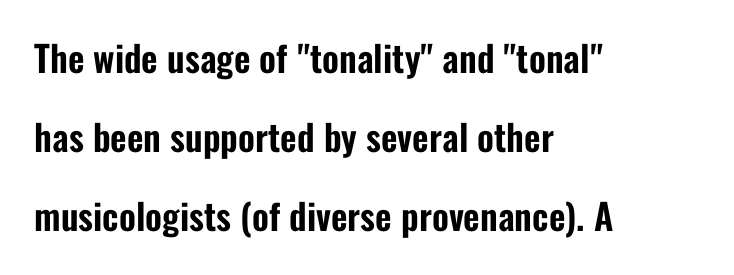
Q: Is the text italic (slanted)? A: No, it is upright.
Q: Is the typeface a serif or a sans-serif typeface? A: Sans-serif.
Q: Is the text underlined? A: No.
Q: How is the paragraph aligned? A: Left-aligned.
Q: Is the spacing between letters normal or unusually wide? A: Normal.
Q: Is the spacing between lines tight, normal or loose? A: Loose.
Q: Width (condensed, normal, or wide)? A: Condensed.
Q: Stroke contrast? A: Low.
Q: x-height? A: Medium.
Q: Monospaced? A: No.
